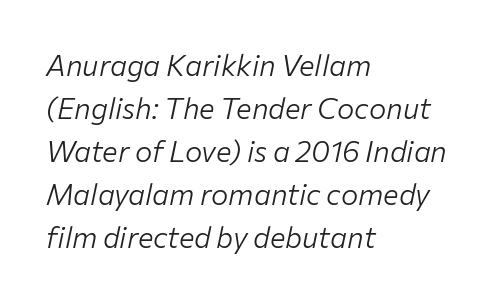
{"italic": "yes", "lean": "right", "slant_degrees": 12, "bold": "no", "weight": "light", "width": "normal", "stroke_contrast": "low", "x_height": "medium", "monospaced": "no", "underline": "no", "align": "left", "line_spacing": "normal", "line_spacing_ratio": 1.48, "letter_spacing": "normal", "letter_spacing_em": 0.0, "glyph_px": 29}
